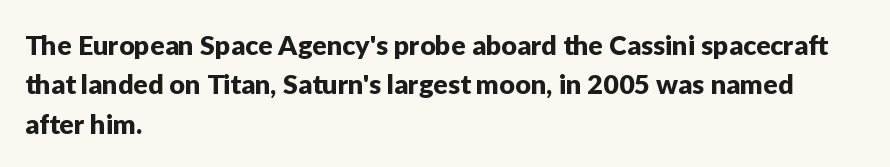
Rule under the text: the space is simply empty. The passage is arranged the way most books set body copy — flush left. This is the regular roman posture of the typeface. Default kerning and tracking; the words read as compact shapes.
